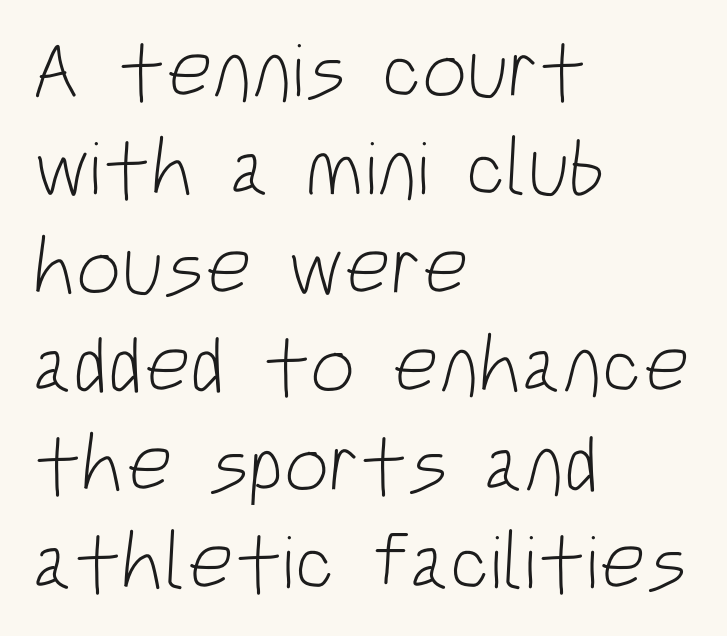
Q: Is the text bold? A: No.
Q: Is the typeface a serif or a sans-serif typeface? A: Sans-serif.
Q: Is the text underlined? A: No.
Q: How is the paragraph aligned? A: Left-aligned.
Q: Is the spacing between letters normal or unusually wide? A: Normal.
Q: Width (condensed, normal, or wide)? A: Condensed.
Q: Stroke contrast? A: Low.
Q: x-height? A: Large.
Q: Monospaced? A: No.
